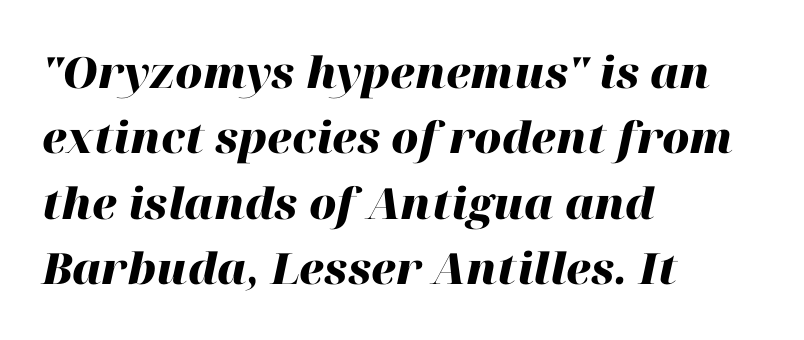
The image shows 43 px heavy type, italic (leaning right); set left-aligned, normal line spacing (1.52x), normal letter spacing, not underlined; high stroke contrast and a medium x-height.
